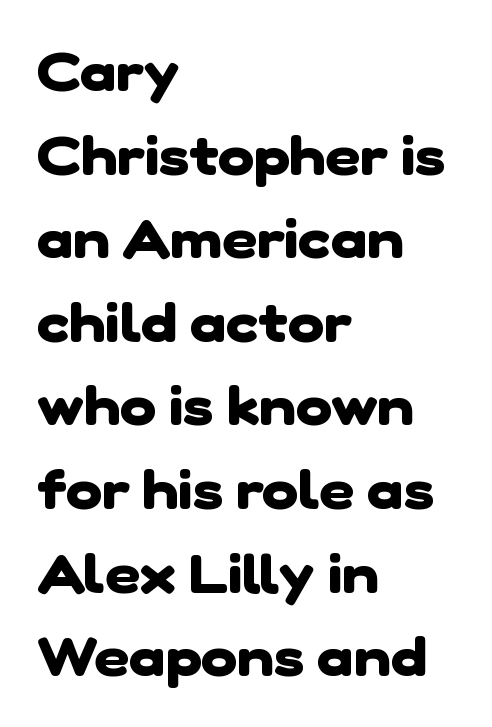
Q: Is the text bold? A: Yes.
Q: Is the typeface a serif or a sans-serif typeface? A: Sans-serif.
Q: Is the text underlined? A: No.
Q: How is the paragraph aligned? A: Left-aligned.
Q: Is the spacing between letters normal or unusually wide? A: Normal.
Q: Is the spacing between lines tight, normal or loose? A: Normal.
Q: Width (condensed, normal, or wide)? A: Normal.
Q: Stroke contrast? A: Low.
Q: x-height? A: Medium.
Q: Monospaced? A: No.
